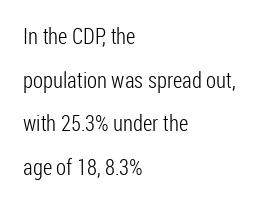
Q: Is the text bold? A: No.
Q: Is the text italic (slanted)? A: No, it is upright.
Q: Is the text underlined? A: No.
Q: How is the paragraph aligned? A: Left-aligned.
Q: Is the spacing between letters normal or unusually wide? A: Normal.
Q: Is the spacing between lines tight, normal or loose? A: Loose.
